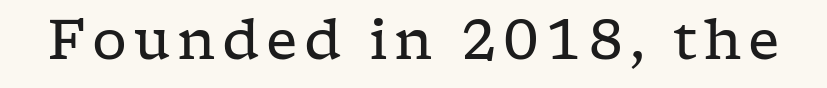
The foot of each line stays bare and open. Nope, not italic — everything's standing straight. Think of a printed novel: that variable character pitch is what you see here. The face used here is seriffed, in the tradition of book romans.
